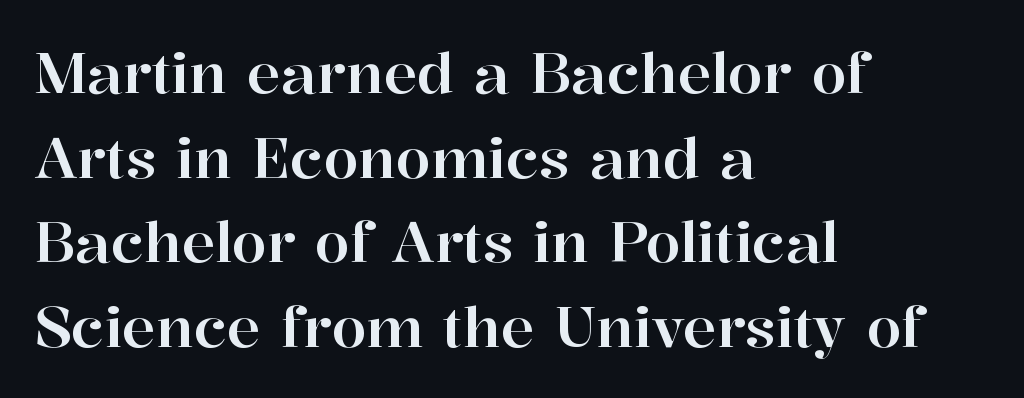
One-word summary of the alignment: left. This sample has the flowing, uneven cadence of proportional lettering. Tracking here is standard; glyphs follow each other at the usual distance. The line-height multiplier appears to be the usual default. This sample uses an upright cut, with every glyph sitting square on the baseline.
